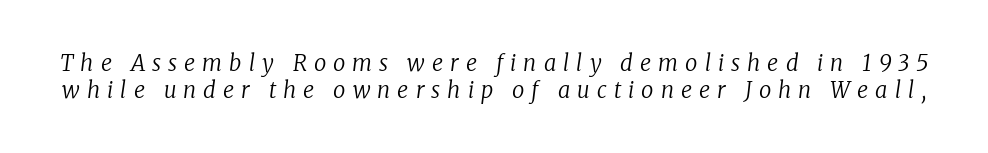
Q: Is the text bold? A: No.
Q: Is the text italic (slanted)? A: Yes, it leans right by about 8 degrees.
Q: Is the text underlined? A: No.
Q: Is the spacing between letters normal or unusually wide? A: Unusually wide.
